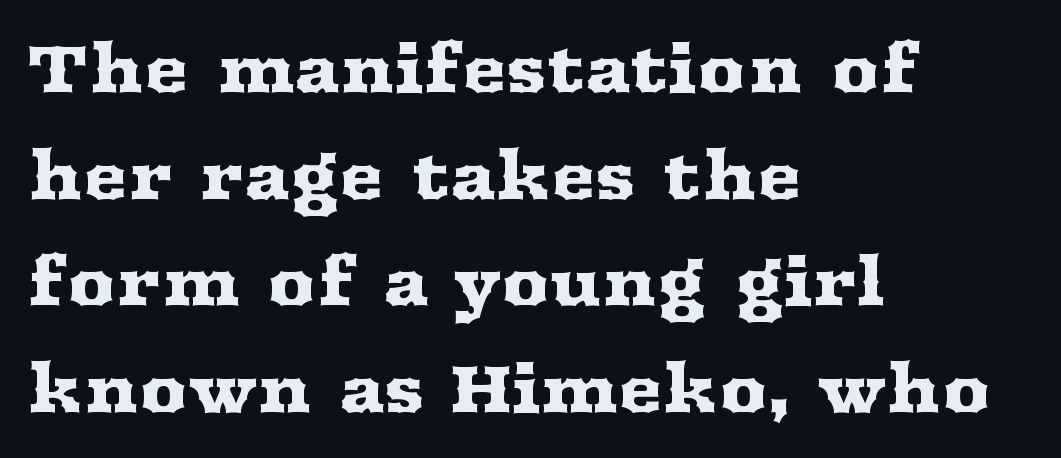
The image shows 67 px wide serif type, upright; set left-aligned, normal line spacing (1.59x), normal letter spacing, not underlined; medium stroke contrast and a medium x-height.
